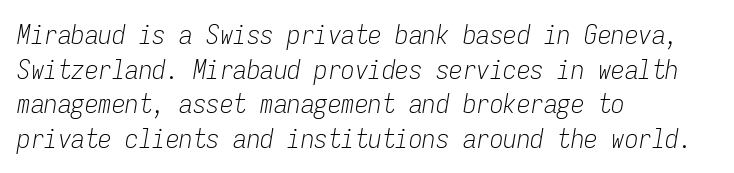
{"italic": "yes", "lean": "right", "slant_degrees": 9, "bold": "no", "underline": "no", "align": "left", "line_spacing": "normal", "line_spacing_ratio": 1.28, "letter_spacing": "normal", "letter_spacing_em": 0.0, "glyph_px": 27}
